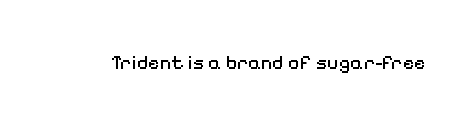
The image shows 20 px text type, upright; set normal letter spacing, not underlined.
